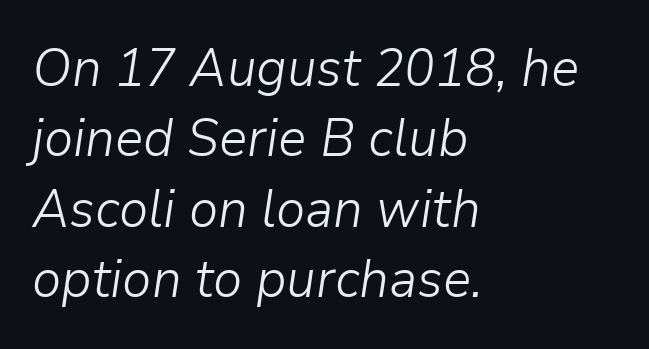
Spacing between characters is what you'd get straight out of the box. You could not count columns in this text — the font is proportionally spaced. Normally led — the rows are evenly, conventionally spaced. The zone under the glyphs is completely vacant.
